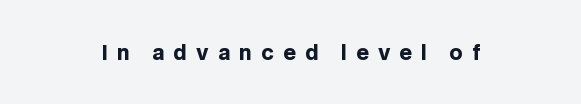
Nope, not italic — everything's standing straight. Strokes here are thick enough to call this a true bold. This rendering widens character spacing well past its baseline value. The whitespace from short lines is split evenly between both sides. The passage shown is not underscored anywhere.
